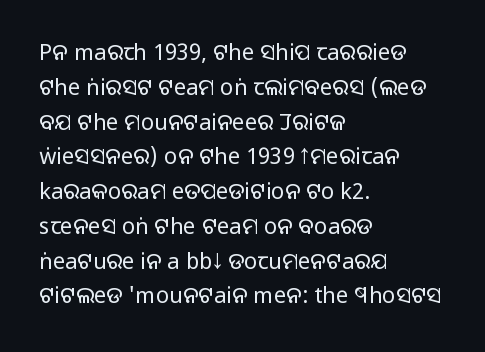
Q: Is the text bold? A: No.
Q: Is the text italic (slanted)? A: No, it is upright.
Q: Is the text underlined? A: No.
Q: How is the paragraph aligned? A: Left-aligned.
Q: Is the spacing between letters normal or unusually wide? A: Normal.
Q: Is the spacing between lines tight, normal or loose? A: Normal.
